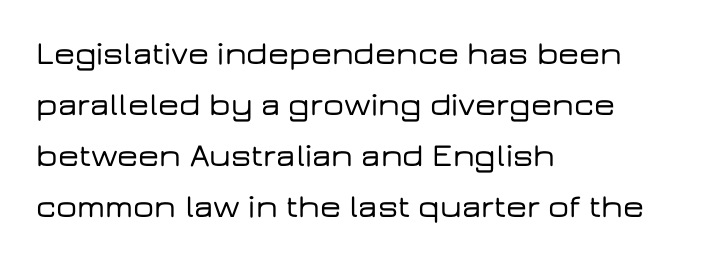
The image shows 33 px wide sans-serif type, upright; set left-aligned, normal line spacing (1.55x), normal letter spacing, not underlined; low stroke contrast and a medium x-height.
